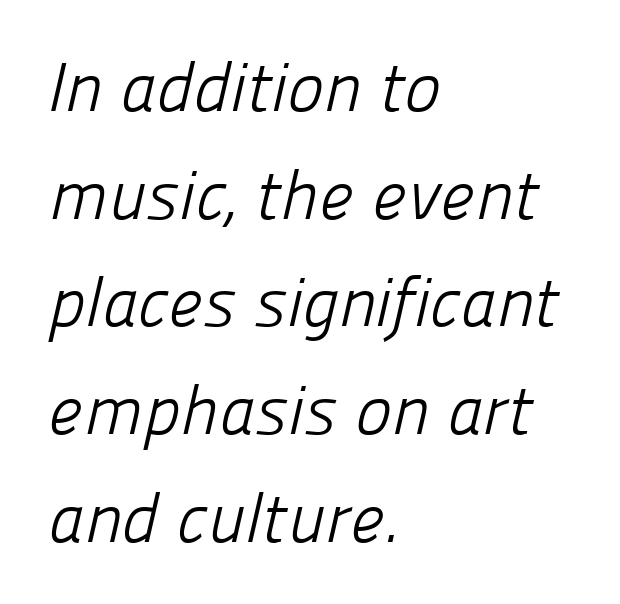
The image shows 69 px light sans-serif type; set left-aligned, normal line spacing (1.56x), normal letter spacing, not underlined; low stroke contrast and a medium x-height.
